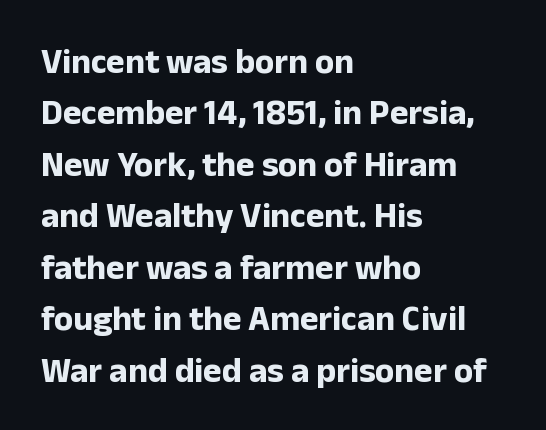
The image shows 35 px bold sans-serif type, upright; set left-aligned, normal line spacing (1.47x), normal letter spacing, not underlined; low stroke contrast and a medium x-height.
